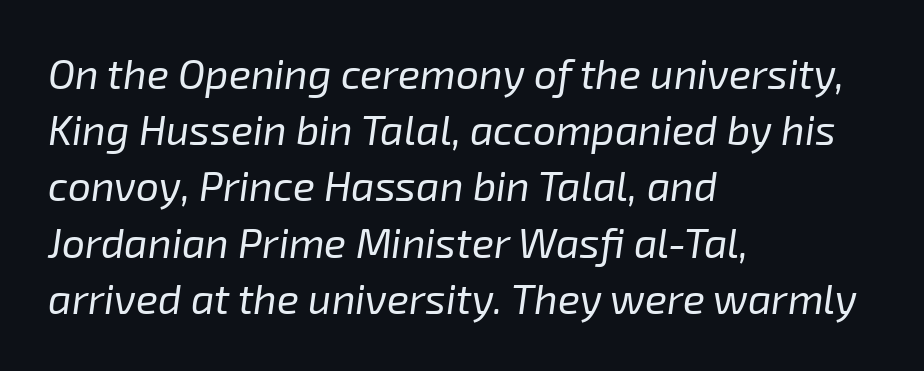
Q: Is the text bold? A: No.
Q: Is the text italic (slanted)? A: Yes, it leans right by about 8 degrees.
Q: Is the text underlined? A: No.
Q: How is the paragraph aligned? A: Left-aligned.
Q: Is the spacing between letters normal or unusually wide? A: Normal.
Q: Is the spacing between lines tight, normal or loose? A: Normal.
Q: Width (condensed, normal, or wide)? A: Normal.
Q: Stroke contrast? A: Low.
Q: x-height? A: Medium.
Q: Monospaced? A: No.
